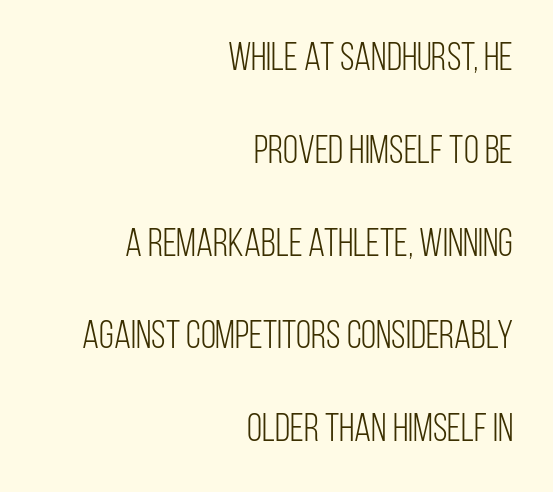
{"serif": "no", "italic": "no", "bold": "no", "weight": "light", "width": "condensed", "stroke_contrast": "low", "x_height": "large", "monospaced": "no", "underline": "no", "align": "right", "line_spacing": "loose", "line_spacing_ratio": 2.38, "letter_spacing": "normal", "letter_spacing_em": 0.0, "glyph_px": 39}
